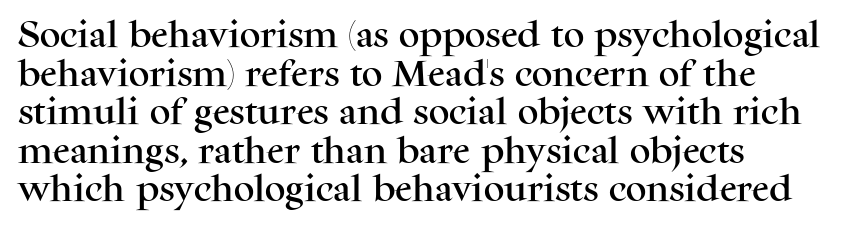
Q: Is the text italic (slanted)? A: No, it is upright.
Q: Is the typeface a serif or a sans-serif typeface? A: Serif.
Q: Is the text underlined? A: No.
Q: How is the paragraph aligned? A: Left-aligned.
Q: Is the spacing between letters normal or unusually wide? A: Normal.
Q: Is the spacing between lines tight, normal or loose? A: Normal.
Q: Width (condensed, normal, or wide)? A: Normal.
Q: Stroke contrast? A: Medium.
Q: x-height? A: Medium.
Q: Monospaced? A: No.
